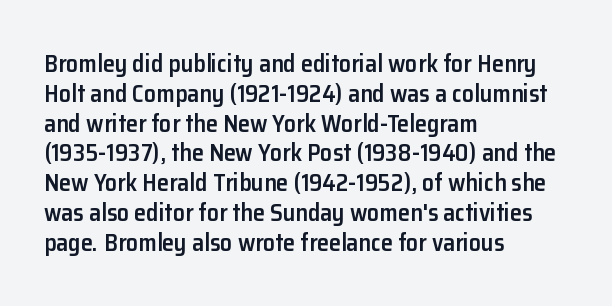
{"italic": "no", "bold": "semi", "underline": "no", "align": "left", "line_spacing_ratio": 1.24, "letter_spacing": "normal", "letter_spacing_em": 0.0, "glyph_px": 24}
